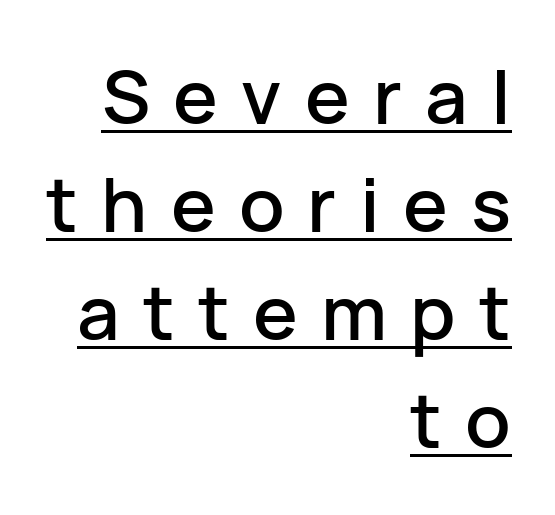
Posture: vertical. This sample uses a sans-serif face. Someone cranked the tracking dial way up on this one. Visually the block forms a straight wall on the right and a jagged coastline on the left. The specimen includes a rule beneath the text block's lines.
